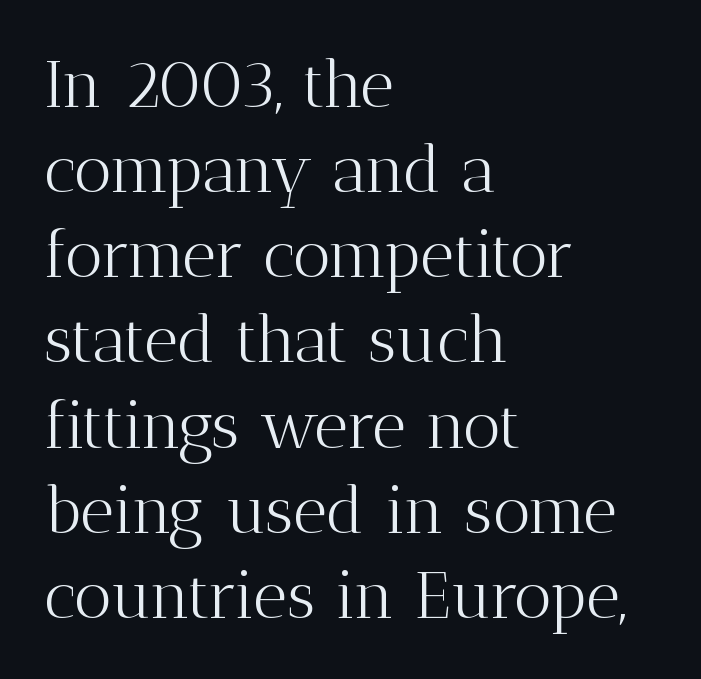
The image shows 66 px light serif type, upright; set left-aligned, normal line spacing (1.29x), normal letter spacing, not underlined; medium stroke contrast and a medium x-height.
